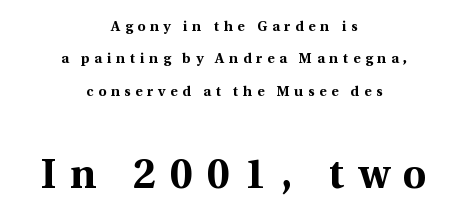
{"serif": "yes", "italic": "no", "bold": "yes", "weight": "bold", "width": "normal", "x_height": "medium", "monospaced": "no", "underline": "no", "align": "center", "line_spacing": "loose", "line_spacing_ratio": 2.31, "letter_spacing": "wide", "letter_spacing_em": 0.34, "larger_block": "second", "size_ratio": 2.93, "glyph_px": 41}
